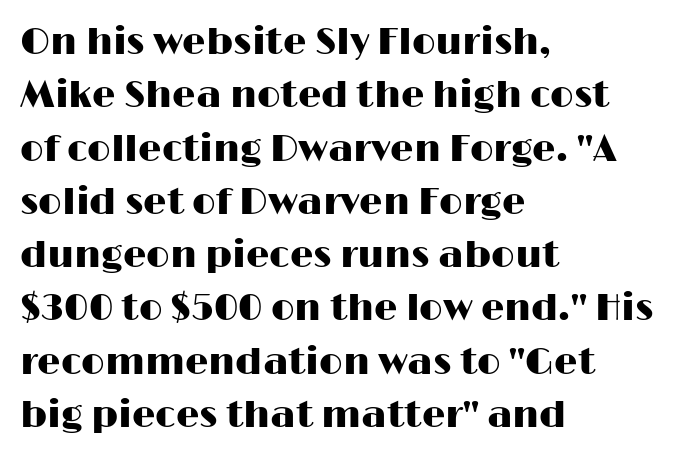
The image shows 37 px wide sans-serif type, upright; set left-aligned, normal line spacing (1.44x), normal letter spacing, not underlined; high stroke contrast and a medium x-height.
